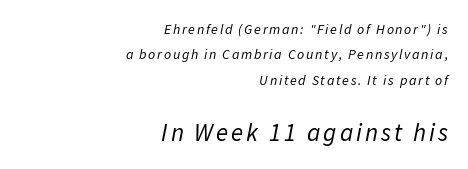
The image shows 25 px text type, italic (leaning right); set right-aligned, line spacing 1.81x, not underlined; the second (bottom) block is 1.79x larger.
